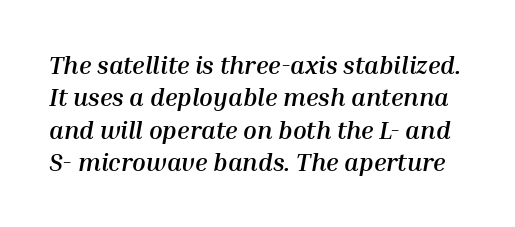
Q: Is the text bold? A: Yes.
Q: Is the text italic (slanted)? A: Yes, it leans right by about 10 degrees.
Q: Is the text underlined? A: No.
Q: Is the spacing between letters normal or unusually wide? A: Normal.
Q: Is the spacing between lines tight, normal or loose? A: Normal.
